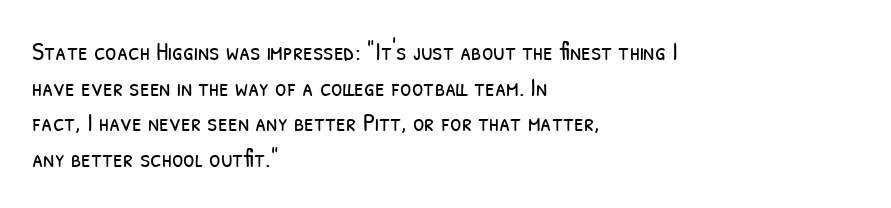
The image shows 26 px text type; set left-aligned, normal line spacing (1.37x), normal letter spacing, not underlined.
